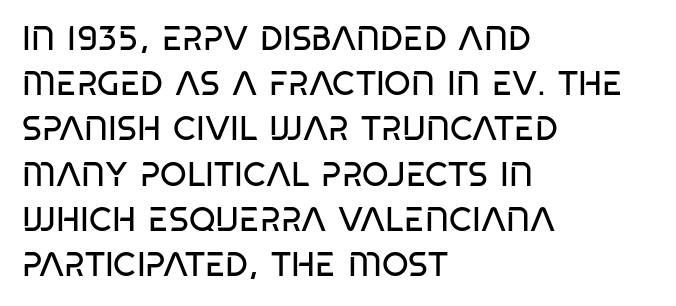
{"serif": "no", "italic": "no", "bold": "no", "weight": "regular", "width": "condensed", "stroke_contrast": "low", "x_height": "large", "monospaced": "no", "underline": "no", "align": "left", "line_spacing": "normal", "line_spacing_ratio": 1.33, "letter_spacing": "normal", "letter_spacing_em": 0.0, "glyph_px": 34}
